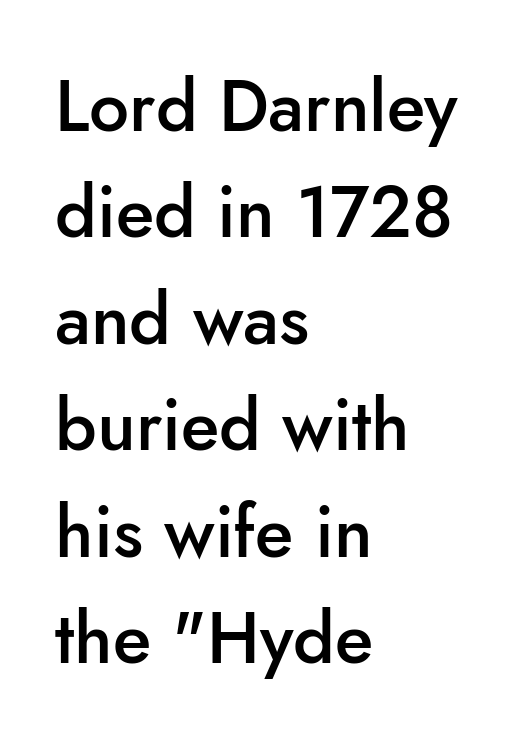
Q: Is the text bold? A: Semi-bold.
Q: Is the text italic (slanted)? A: No, it is upright.
Q: Is the typeface a serif or a sans-serif typeface? A: Sans-serif.
Q: Is the text underlined? A: No.
Q: How is the paragraph aligned? A: Left-aligned.
Q: Is the spacing between letters normal or unusually wide? A: Normal.
Q: Is the spacing between lines tight, normal or loose? A: Normal.
Q: Width (condensed, normal, or wide)? A: Normal.
Q: Stroke contrast? A: Low.
Q: x-height? A: Small.
Q: Monospaced? A: No.
